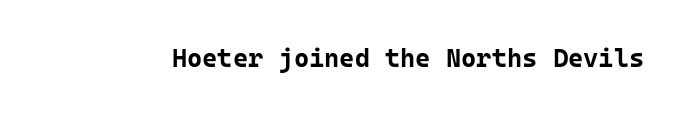
The image shows 26 px bold type, upright; set normal letter spacing, not underlined.
